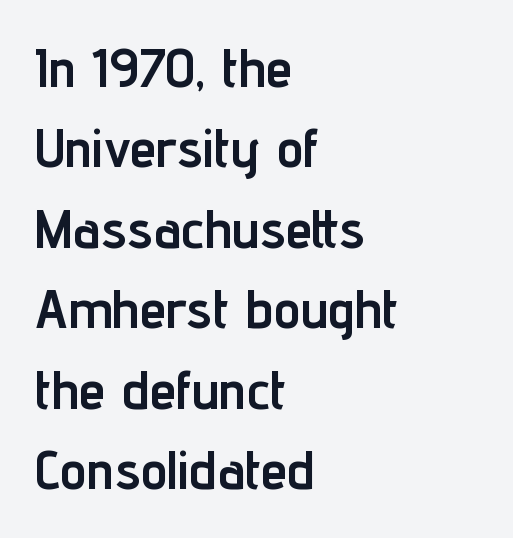
The image shows 54 px semibold, condensed sans-serif type, upright; set left-aligned, normal line spacing (1.49x), normal letter spacing, not underlined; low stroke contrast and a medium x-height.
